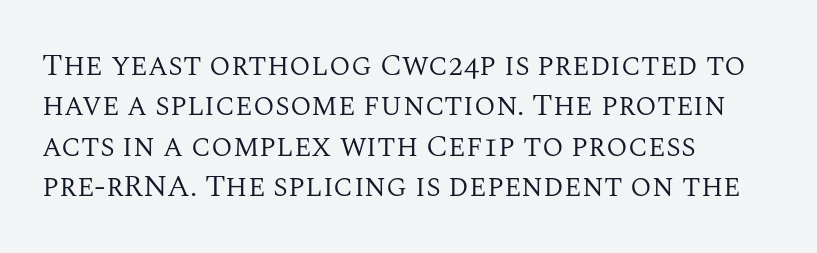
{"serif": "yes", "italic": "no", "bold": "no", "weight": "regular", "width": "normal", "stroke_contrast": "medium", "x_height": "large", "monospaced": "no", "underline": "no", "align": "left", "line_spacing": "normal", "line_spacing_ratio": 1.3, "letter_spacing": "normal", "letter_spacing_em": 0.0, "glyph_px": 31}
